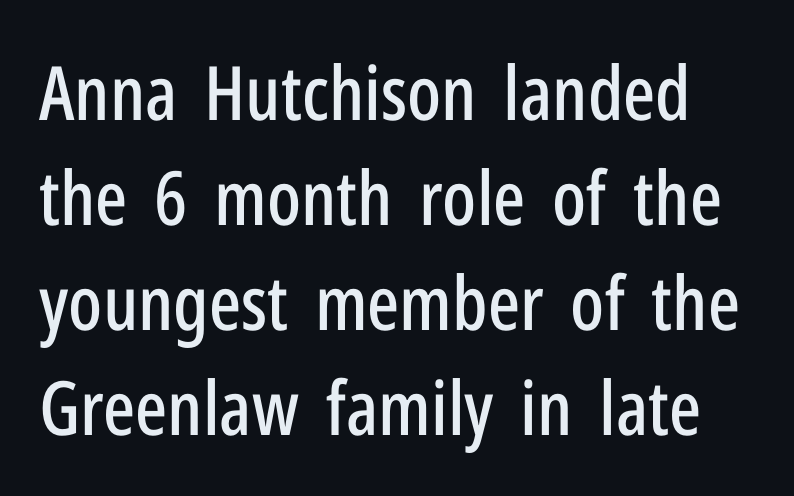
The image shows 75 px condensed sans-serif type, upright; set normal line spacing (1.4x), normal letter spacing, not underlined; low stroke contrast and a medium x-height.
